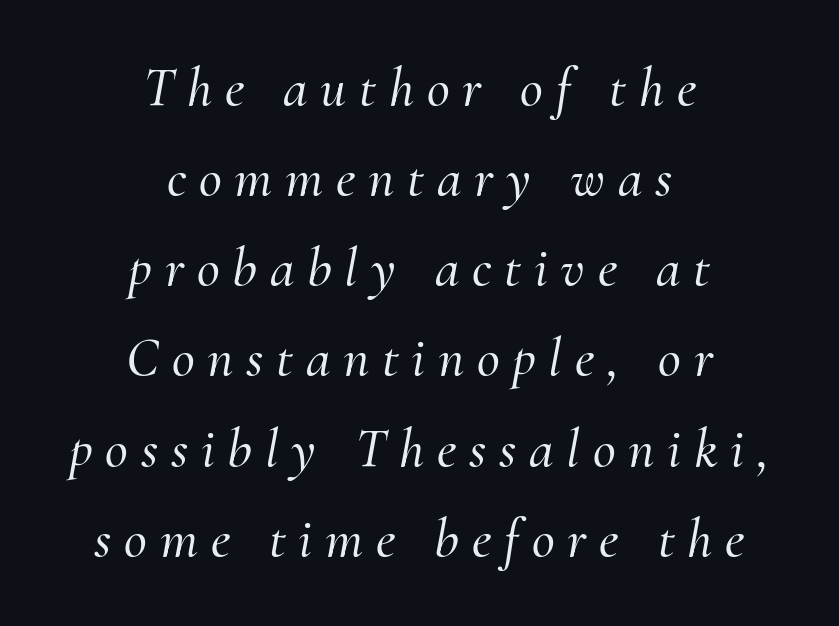
Q: Is the text italic (slanted)? A: Yes, it leans right by about 10 degrees.
Q: Is the typeface a serif or a sans-serif typeface? A: Serif.
Q: Is the text underlined? A: No.
Q: How is the paragraph aligned? A: Centered.
Q: Is the spacing between letters normal or unusually wide? A: Unusually wide.
Q: Is the spacing between lines tight, normal or loose? A: Normal.
Q: Width (condensed, normal, or wide)? A: Normal.
Q: Stroke contrast? A: Medium.
Q: x-height? A: Small.
Q: Monospaced? A: No.
